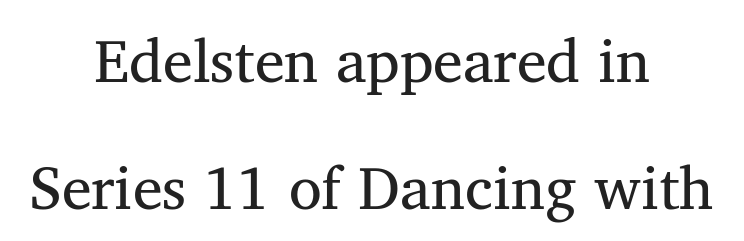
Letters rest on an invisible, unmarked baseline. Upright lettering throughout. Varying glyph widths throughout — classic text-font behaviour. Reading down the column, the eye jumps a long way to each next line. Casual observation: everything's sitting right in the middle. Examine the stroke ends and you'll spot serifs.
